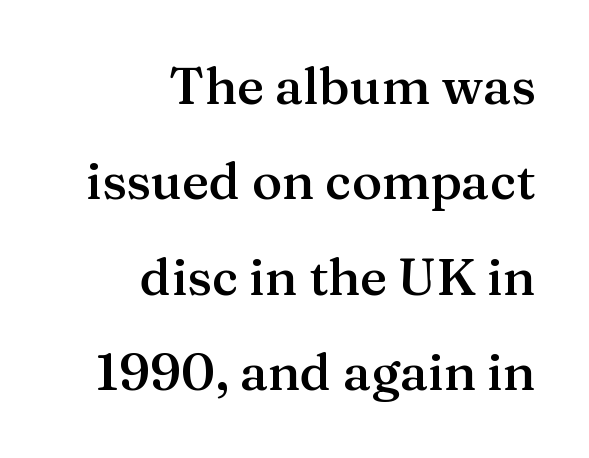
Is there any slant? The stems are plumb. Stroke thickness is moderately raised; the sample reads as semibold. Spacing verdict: proportional, widths tailored to each character. The rag falls on the left side of this text block. Note: serifs present on the glyphs.
